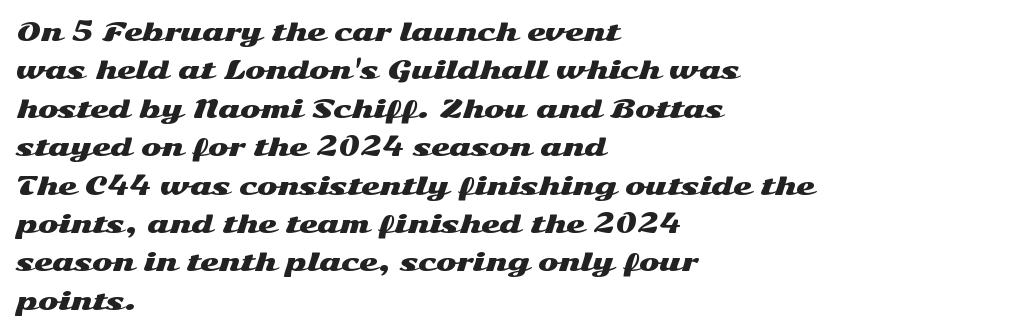
{"underline": "no", "align": "left", "line_spacing": "normal", "line_spacing_ratio": 1.6, "letter_spacing": "normal", "letter_spacing_em": 0.0, "glyph_px": 24}
